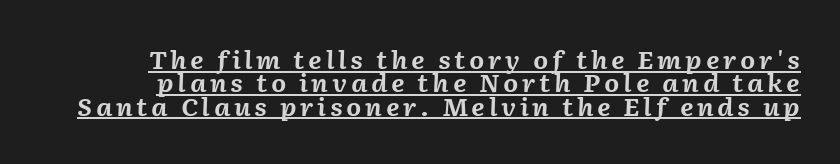
The image shows 24 px bold type, italic (leaning right); set tight line spacing (0.97x), underlined.
